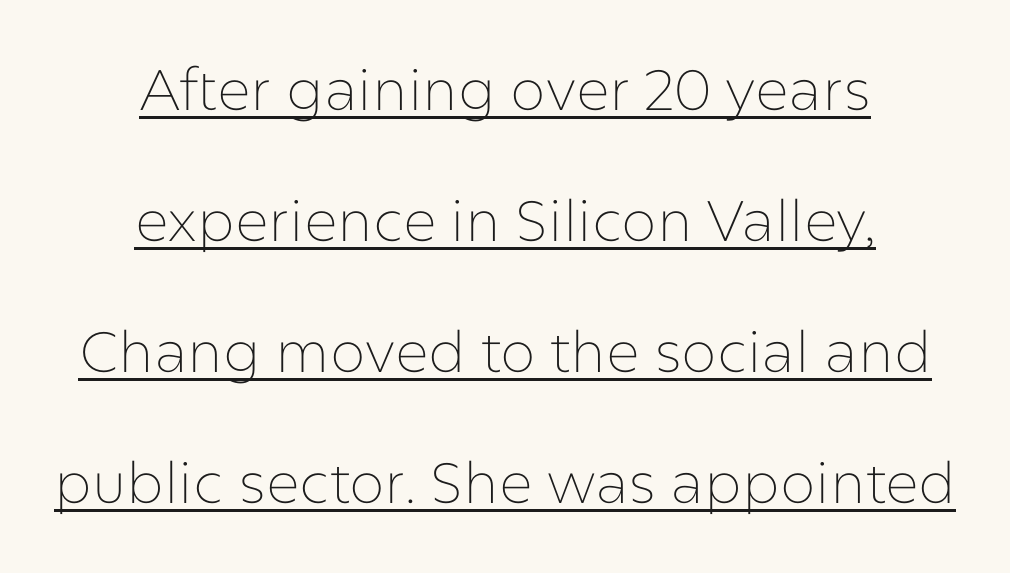
Q: Is the text bold? A: No.
Q: Is the text italic (slanted)? A: No, it is upright.
Q: Is the typeface a serif or a sans-serif typeface? A: Sans-serif.
Q: Is the text underlined? A: Yes.
Q: How is the paragraph aligned? A: Centered.
Q: Is the spacing between letters normal or unusually wide? A: Normal.
Q: Is the spacing between lines tight, normal or loose? A: Loose.
Q: Width (condensed, normal, or wide)? A: Normal.
Q: Stroke contrast? A: Low.
Q: x-height? A: Medium.
Q: Monospaced? A: No.
